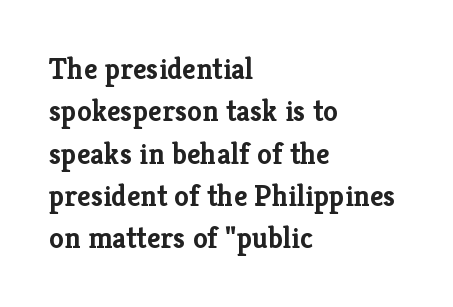
The image shows 30 px semibold serif type, upright; set left-aligned, normal line spacing (1.41x), normal letter spacing, not underlined; low stroke contrast and a medium x-height.
